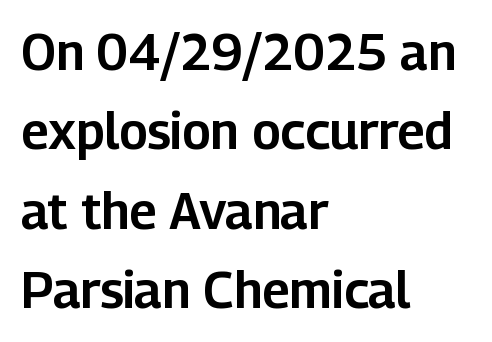
Which margin do the lines hug? The left one — the right edge is uneven. Regarding leading, the lines here are spaced in the standard way. Letterform terminals end flat and unadorned throughout the passage. The rendering keeps characters at their native spacing. Unlike italic type, these characters show no tilt at all. The passage shown is typed in a proportional face where columns would drift.
